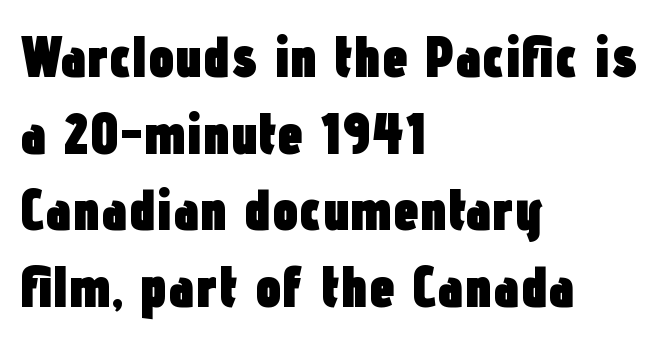
The image shows 59 px heavy, condensed sans-serif type, upright; set left-aligned, normal line spacing (1.3x), normal letter spacing, not underlined; low stroke contrast and a medium x-height.
